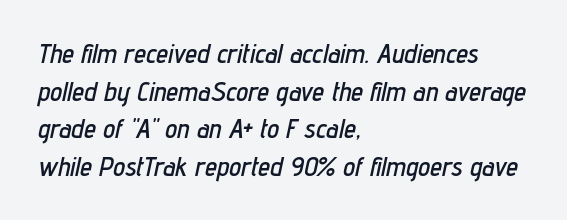
Q: Is the text italic (slanted)? A: Yes, it leans right by about 12 degrees.
Q: Is the text underlined? A: No.
Q: How is the paragraph aligned? A: Left-aligned.
Q: Is the spacing between letters normal or unusually wide? A: Normal.
Q: Is the spacing between lines tight, normal or loose? A: Normal.
